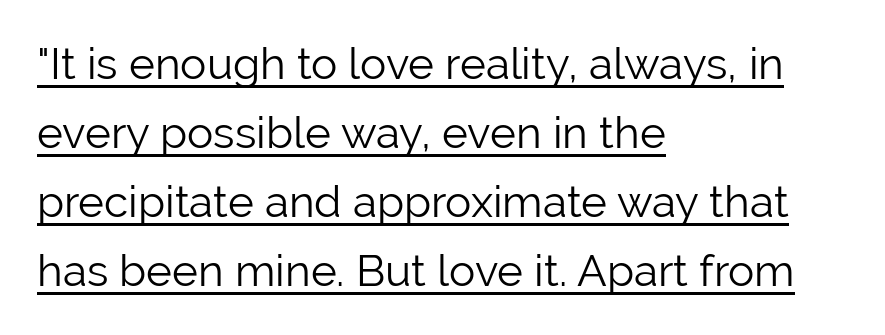
The image shows 44 px light sans-serif type, upright; set left-aligned, normal line spacing (1.57x), normal letter spacing, underlined; low stroke contrast and a medium x-height.
